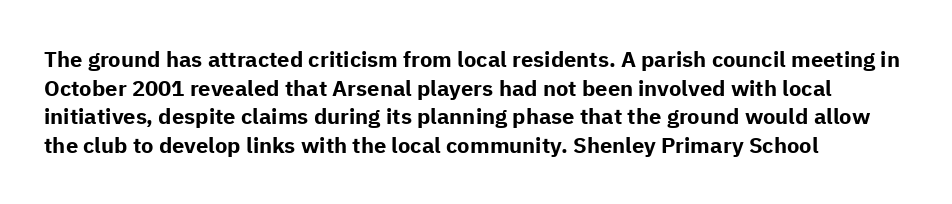
Teacher's note: observe the even left margin — that is flush-left alignment. You can tell it's not italic because the verticals are truly vertical. Words float on clear page, feet unadorned. The letterforms sit shoulder to shoulder at normal distance.
